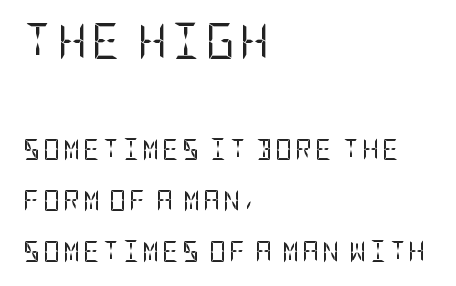
Q: Is the text bold? A: No.
Q: Is the text italic (slanted)? A: No, it is upright.
Q: Is the typeface a serif or a sans-serif typeface? A: Sans-serif.
Q: Is the text underlined? A: No.
Q: How is the paragraph aligned? A: Left-aligned.
Q: Is the spacing between lines tight, normal or loose? A: Loose.
Q: Which block of text is set in a larger size, the first (top) or the second (bottom)? A: The first (top) one.
Q: Width (condensed, normal, or wide)? A: Condensed.
Q: Stroke contrast? A: Low.
Q: x-height? A: Large.
